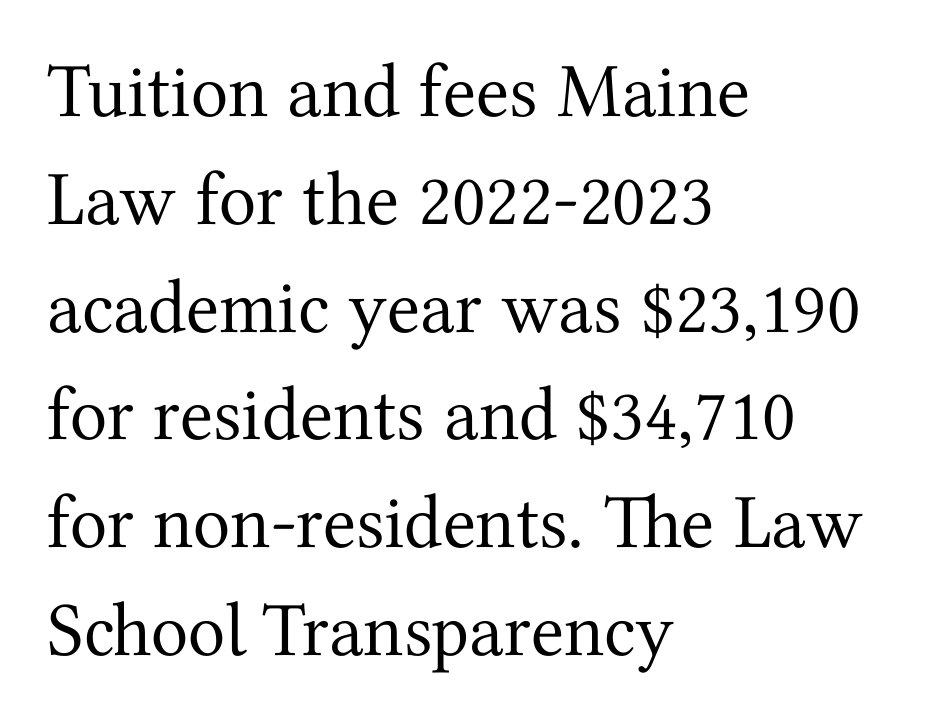
{"serif": "yes", "italic": "no", "bold": "no", "weight": "regular", "width": "normal", "stroke_contrast": "medium", "x_height": "medium", "monospaced": "no", "underline": "no", "align": "left", "line_spacing": "normal", "line_spacing_ratio": 1.4, "letter_spacing": "normal", "letter_spacing_em": 0.0, "glyph_px": 77}
